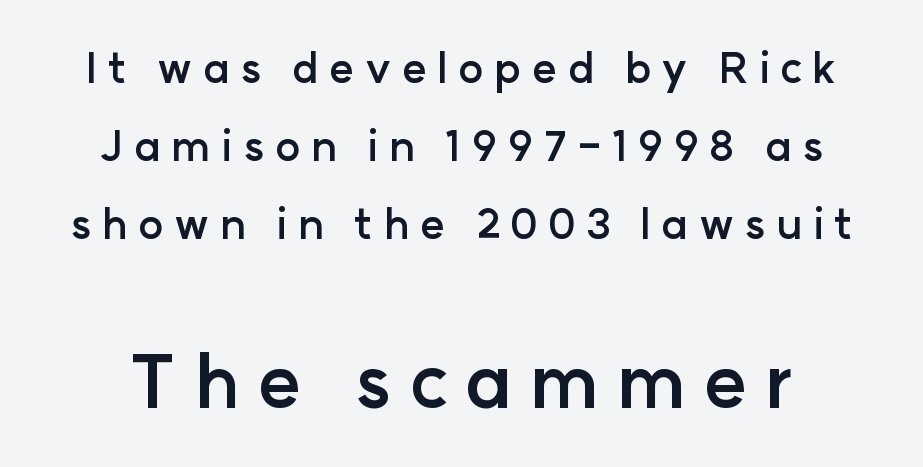
The image shows 73 px semibold sans-serif type, upright; set line spacing 1.86x, unusually wide letter spacing (+0.25 em), not underlined; the second (bottom) block is 1.74x larger; low stroke contrast and a medium x-height.
